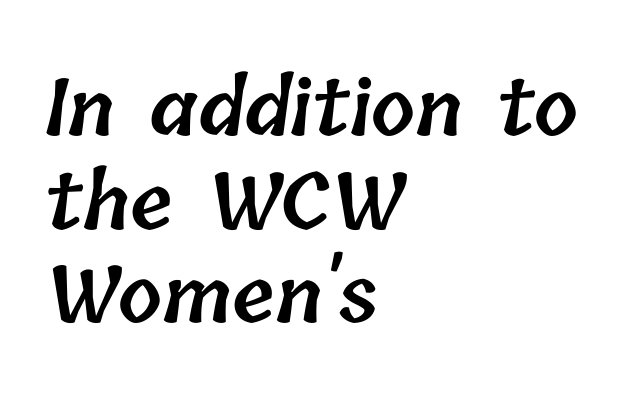
Visually the block forms a straight wall on the left and a jagged coastline on the right. The letters advance in unequal steps, a hallmark of proportional type. This rendering leaves character spacing at its baseline value. In terms of weight, the rendering is demibold, just under bold. Check the space under the baseline: it is left empty.
